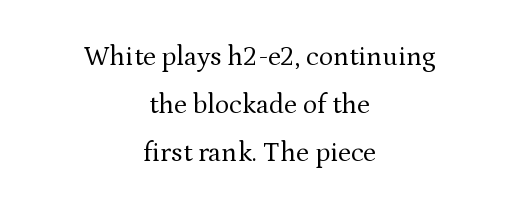
Centered paragraph, ragged on both sides. The typeface has the unassuming heft of standard copy or less. Just letters on the line, the space beneath them empty. Look at the tracking — it's just the regular setting, nothing added.
